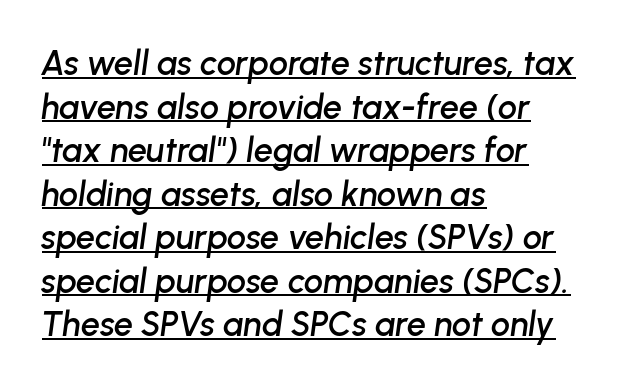
The image shows 34 px text type, italic (leaning right); set left-aligned, normal line spacing (1.28x), normal letter spacing, underlined; low stroke contrast and a medium x-height.
